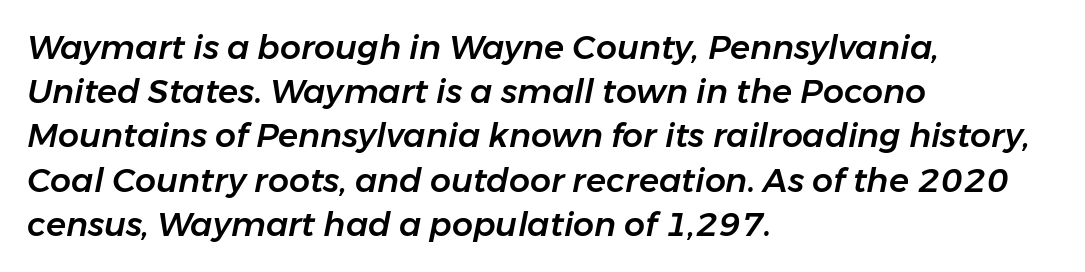
{"italic": "yes", "lean": "right", "slant_degrees": 11, "width": "normal", "stroke_contrast": "low", "x_height": "medium", "monospaced": "no", "underline": "no", "align": "left", "line_spacing": "normal", "line_spacing_ratio": 1.34, "letter_spacing": "normal", "letter_spacing_em": 0.0, "glyph_px": 33}
